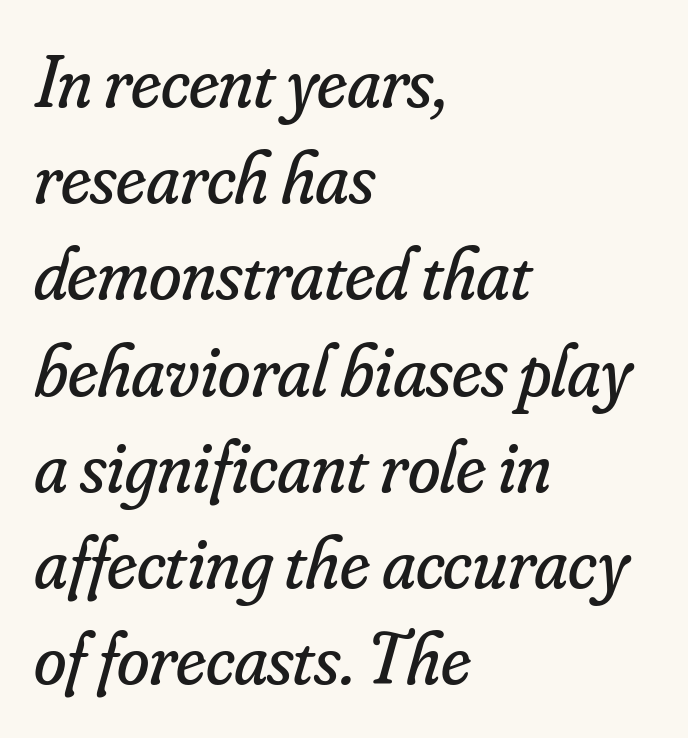
Q: Is the text bold? A: No.
Q: Is the text italic (slanted)? A: Yes, it leans right by about 16 degrees.
Q: Is the typeface a serif or a sans-serif typeface? A: Serif.
Q: Is the text underlined? A: No.
Q: How is the paragraph aligned? A: Left-aligned.
Q: Is the spacing between letters normal or unusually wide? A: Normal.
Q: Is the spacing between lines tight, normal or loose? A: Normal.
Q: Width (condensed, normal, or wide)? A: Normal.
Q: Stroke contrast? A: Low.
Q: x-height? A: Small.
Q: Monospaced? A: No.
